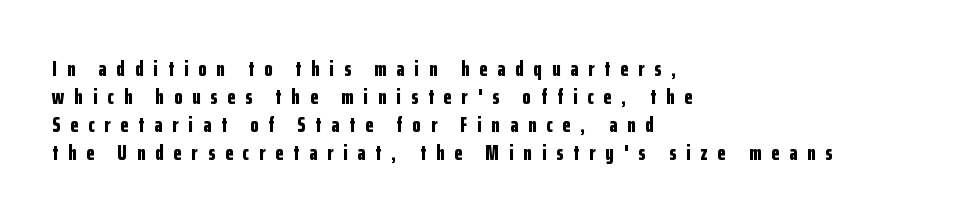
If you measured baseline to baseline, you'd find a middling distance. Line beginnings align vertically; line endings do not. The rendering uses a bold face; every stroke is thick and dark. You could only call the tracking loose — the letters float apart. Posture: upright roman. Check under the words: just untouched page.
